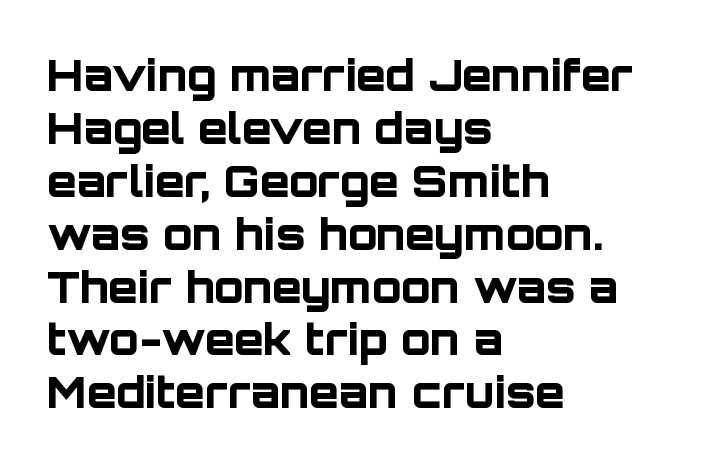
Ordinary non-slanted type is in use. Caption: bold face, heavy strokes. Is the block centered? No — it sits flush against the left margin. Stroke terminals: plain, sans-serif. Tracking here is standard; glyphs follow each other at the usual distance.
